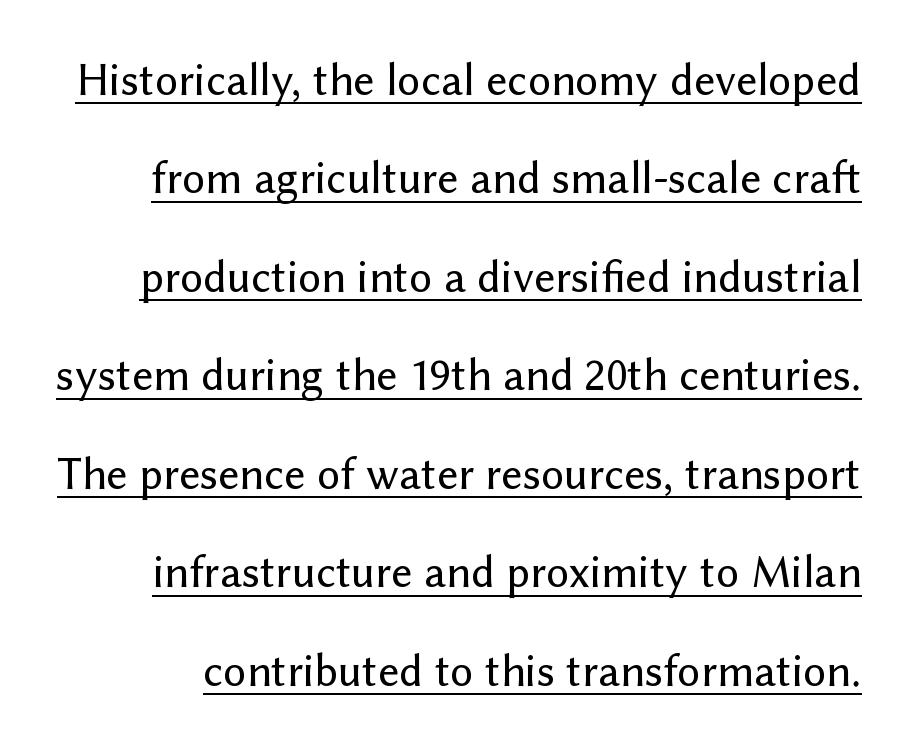
A typographer would call this underscored text. Think of a printed novel: that variable character pitch is what you see here. Does the type have serifs? No, each stem ends abruptly. These lines stand farther apart than default settings would place them. A roman cut, with each character standing at attention.
